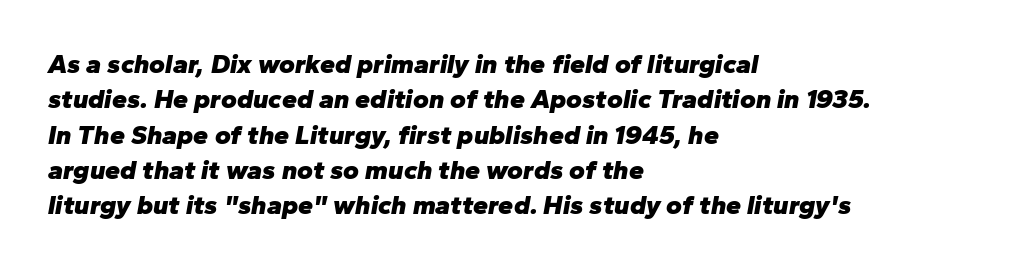
The typesetter chose a ragged-right arrangement here. The leading is moderate, giving the passage an even texture. Nobody touched the tracking dial on this one. Each glyph is drawn with heavy, bold strokes.
